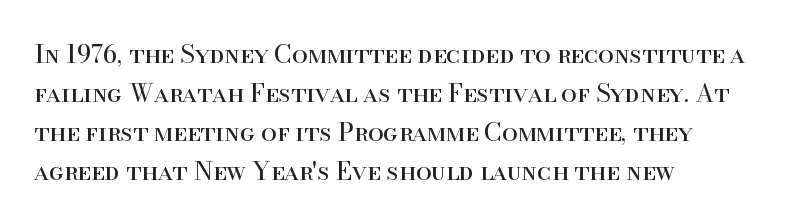
Q: Is the text bold? A: No.
Q: Is the text italic (slanted)? A: No, it is upright.
Q: Is the text underlined? A: No.
Q: How is the paragraph aligned? A: Left-aligned.
Q: Is the spacing between letters normal or unusually wide? A: Normal.
Q: Is the spacing between lines tight, normal or loose? A: Normal.
